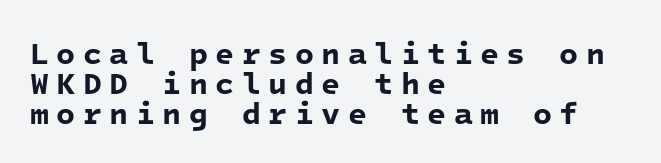
Q: Is the text bold? A: Yes.
Q: Is the typeface a serif or a sans-serif typeface? A: Sans-serif.
Q: Is the text underlined? A: No.
Q: How is the paragraph aligned? A: Left-aligned.
Q: Is the spacing between letters normal or unusually wide? A: Unusually wide.
Q: Is the spacing between lines tight, normal or loose? A: Tight.
Q: Width (condensed, normal, or wide)? A: Normal.
Q: Stroke contrast? A: Low.
Q: x-height? A: Medium.
Q: Monospaced? A: Yes.
